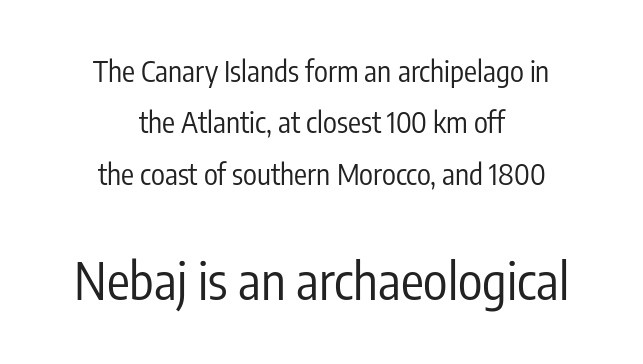
{"serif": "no", "italic": "no", "bold": "no", "weight": "regular", "width": "condensed", "stroke_contrast": "low", "x_height": "medium", "monospaced": "no", "underline": "no", "align": "center", "line_spacing_ratio": 1.77, "letter_spacing": "normal", "letter_spacing_em": 0.0, "larger_block": "second", "size_ratio": 1.76, "glyph_px": 51}
